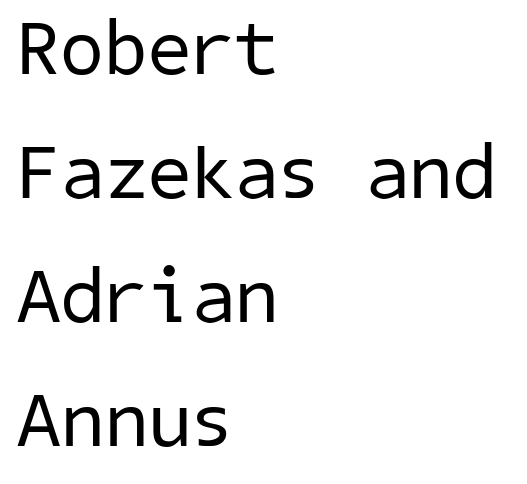
{"serif": "no", "bold": "no", "weight": "regular", "width": "normal", "stroke_contrast": "low", "x_height": "medium", "underline": "no", "align": "left", "line_spacing": "normal", "line_spacing_ratio": 1.57, "letter_spacing": "normal", "letter_spacing_em": 0.0, "glyph_px": 79}
